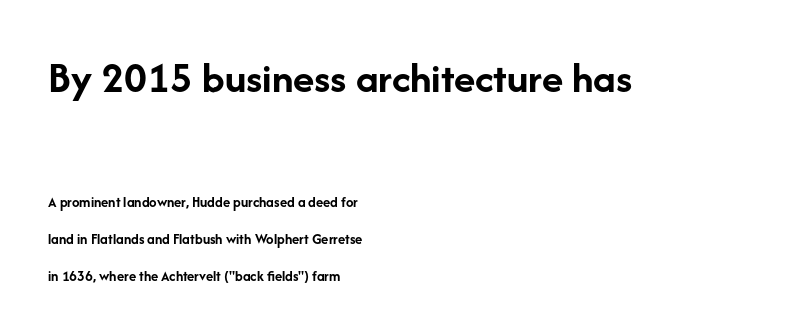
Q: Is the text bold? A: Yes.
Q: Is the text italic (slanted)? A: No, it is upright.
Q: Is the typeface a serif or a sans-serif typeface? A: Sans-serif.
Q: Is the text underlined? A: No.
Q: How is the paragraph aligned? A: Left-aligned.
Q: Is the spacing between letters normal or unusually wide? A: Normal.
Q: Is the spacing between lines tight, normal or loose? A: Loose.
Q: Which block of text is set in a larger size, the first (top) or the second (bottom)? A: The first (top) one.
Q: Width (condensed, normal, or wide)? A: Normal.
Q: Stroke contrast? A: Low.
Q: x-height? A: Medium.
Q: Monospaced? A: No.
